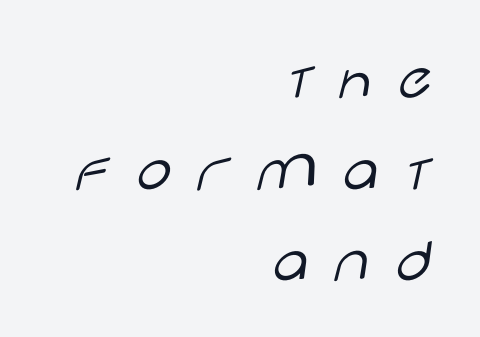
Q: Is the text bold? A: No.
Q: Is the text italic (slanted)? A: Yes.
Q: Is the typeface a serif or a sans-serif typeface? A: Sans-serif.
Q: Is the text underlined? A: No.
Q: How is the paragraph aligned? A: Right-aligned.
Q: Is the spacing between letters normal or unusually wide? A: Unusually wide.
Q: Is the spacing between lines tight, normal or loose? A: Normal.
Q: Width (condensed, normal, or wide)? A: Wide.
Q: Stroke contrast? A: Low.
Q: x-height? A: Large.
Q: Monospaced? A: No.
